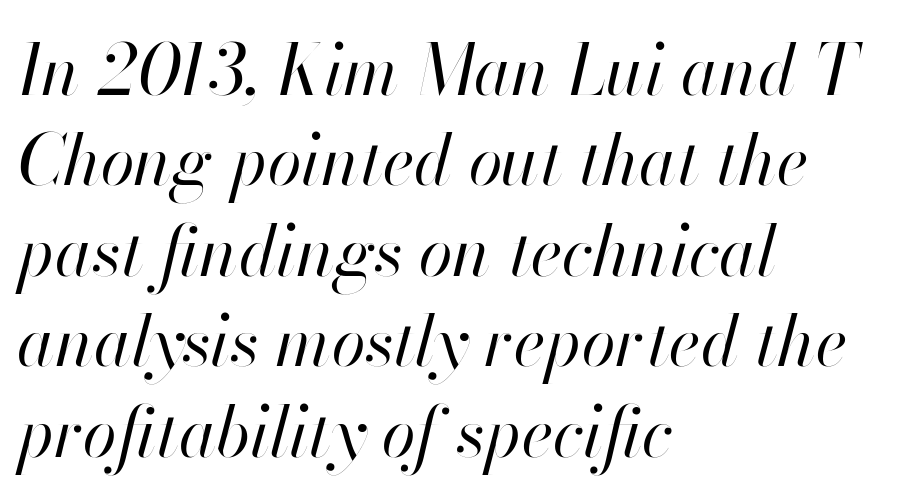
The image shows 69 px regular-weight type, italic (leaning right); set left-aligned, normal line spacing (1.31x), normal letter spacing, not underlined; high stroke contrast and a small x-height.
